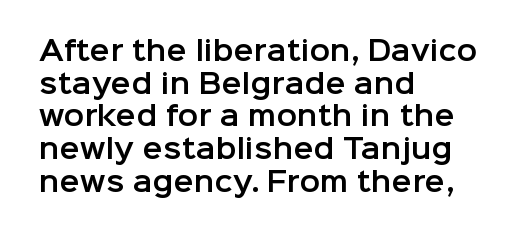
The image shows 27 px text type, upright; set left-aligned, line spacing 1.21x, normal letter spacing, not underlined.
